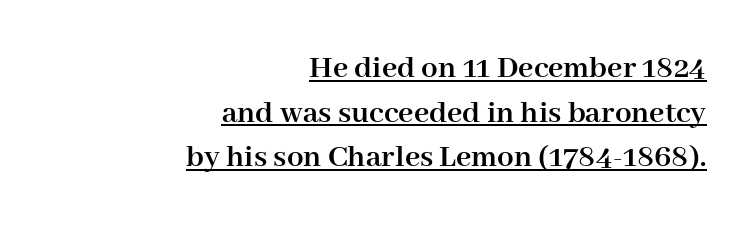
{"serif": "yes", "italic": "no", "bold": "yes", "weight": "semibold", "width": "normal", "stroke_contrast": "high", "x_height": "medium", "monospaced": "no", "underline": "yes", "align": "right", "line_spacing": "normal", "line_spacing_ratio": 1.35, "letter_spacing": "normal", "letter_spacing_em": 0.0, "glyph_px": 33}
